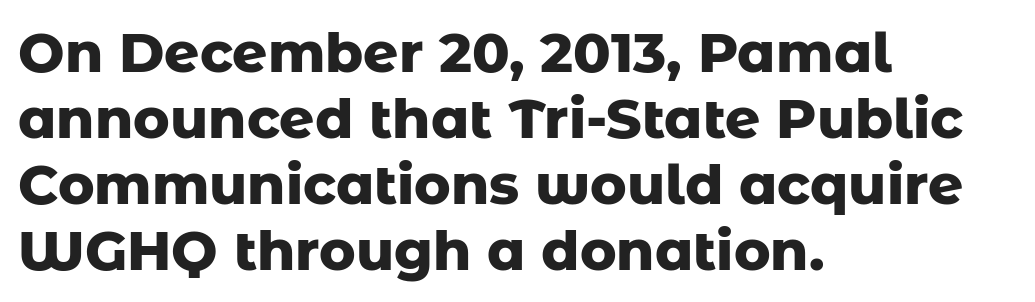
The image shows 55 px heavy sans-serif type, upright; set left-aligned, line spacing 1.2x, normal letter spacing, not underlined; low stroke contrast and a medium x-height.
